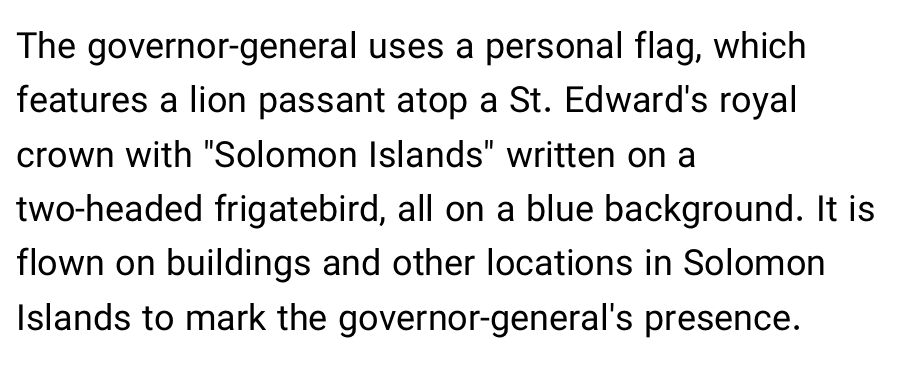
Decoration check: the copy has no underline. Quick note: interline space is typical. Spacing verdict: proportional, widths tailored to each character. Is there any slant? The stems are plumb. Stems and bowls with no extra thickness — not bold.
